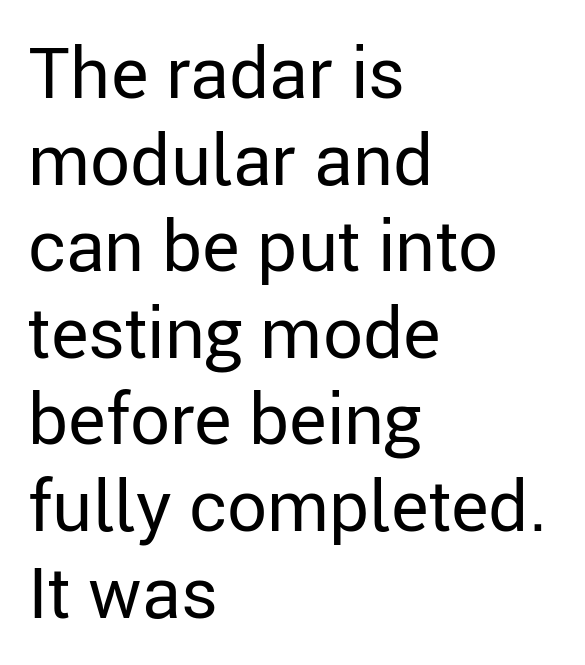
The image shows 71 px regular-weight sans-serif type, upright; set left-aligned, line spacing 1.22x, normal letter spacing, not underlined; low stroke contrast and a medium x-height.
